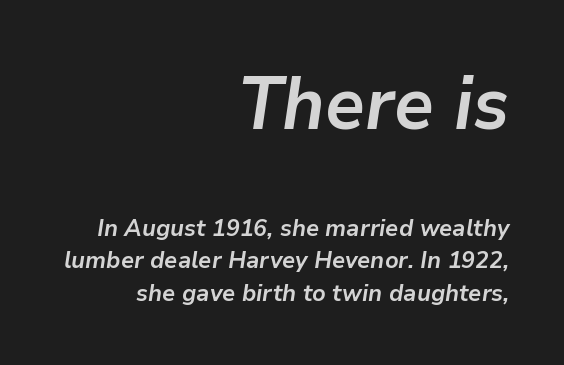
{"italic": "yes", "lean": "right", "slant_degrees": 9, "bold": "yes", "weight": "semibold", "width": "normal", "stroke_contrast": "low", "x_height": "medium", "monospaced": "no", "underline": "no", "align": "right", "line_spacing": "normal", "line_spacing_ratio": 1.34, "letter_spacing": "normal", "letter_spacing_em": 0.0, "larger_block": "first", "size_ratio": 3.04, "glyph_px": 73}
